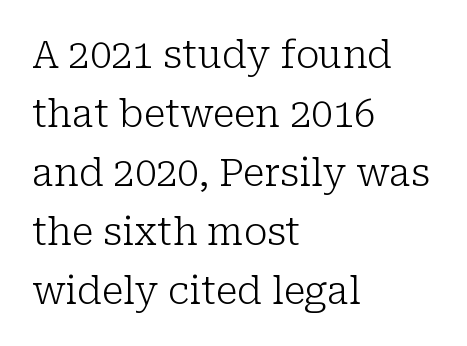
{"serif": "yes", "italic": "no", "bold": "no", "weight": "light", "width": "normal", "stroke_contrast": "low", "x_height": "medium", "monospaced": "no", "underline": "no", "align": "left", "line_spacing": "normal", "line_spacing_ratio": 1.55, "letter_spacing": "normal", "letter_spacing_em": 0.0, "glyph_px": 38}
